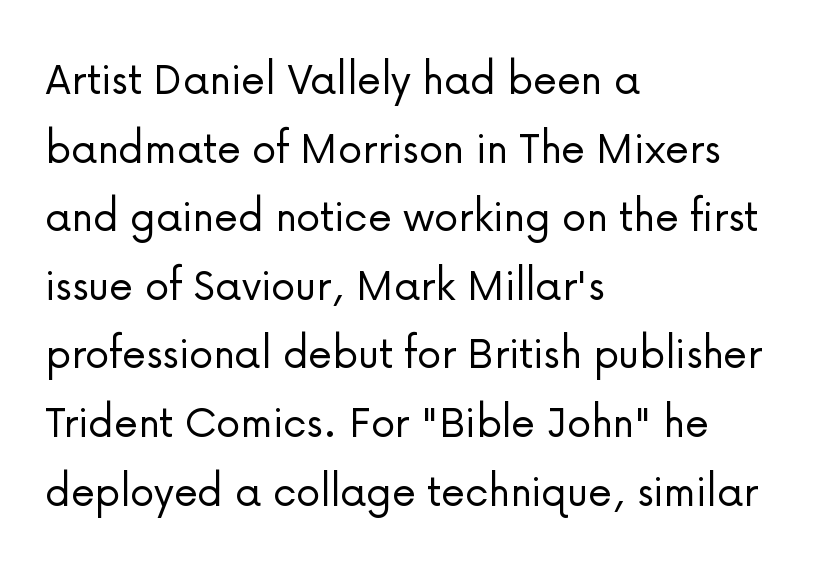
The face used here is proportionally spaced, like ordinary book or web type. Interline gaps are of average width in this sample. Nope, not italic — everything's standing straight. Short note: letters normally spaced. Words float on clear page, feet unadorned.
